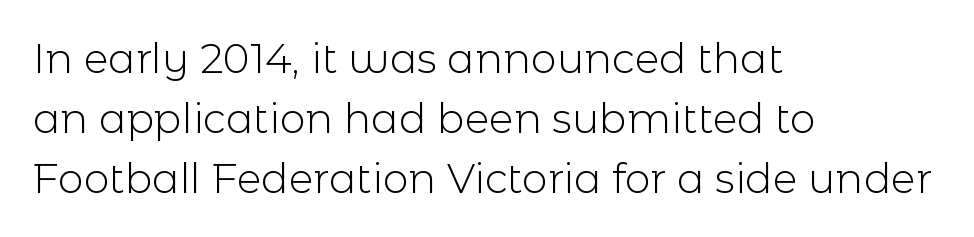
Descenders hang freely into open space. Is this a fixed-width face? No — the glyphs have proportional, varying widths. Every character sits straight up, as roman type does. Caption: standard tracking, unaltered.
